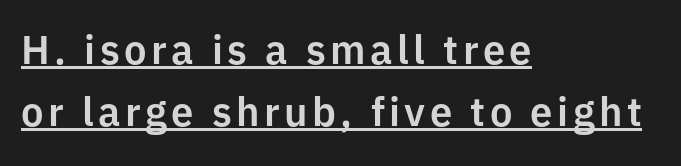
Q: Is the text italic (slanted)? A: No, it is upright.
Q: Is the typeface a serif or a sans-serif typeface? A: Sans-serif.
Q: Is the text underlined? A: Yes.
Q: How is the paragraph aligned? A: Left-aligned.
Q: Is the spacing between lines tight, normal or loose? A: Normal.
Q: Width (condensed, normal, or wide)? A: Normal.
Q: Stroke contrast? A: Low.
Q: x-height? A: Medium.
Q: Monospaced? A: No.
